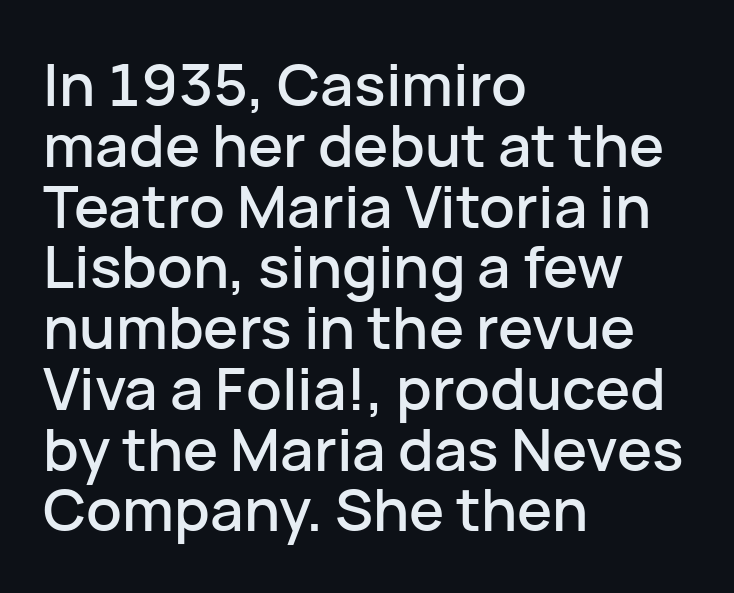
Anything drawn beneath the words? Only blank space. In terms of letterspacing, this is plain default setting. Is this a fixed-width face? No — the glyphs have proportional, varying widths. Vertically, the passage feels compressed, each row crowding the next. Line beginnings align vertically; line endings do not.
